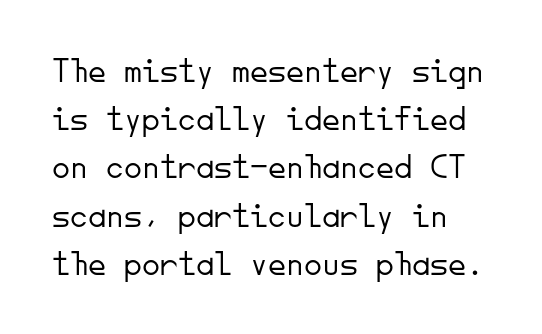
The image shows 36 px light sans-serif type, upright, monospaced; set normal line spacing (1.34x), normal letter spacing, not underlined; low stroke contrast and a small x-height.
